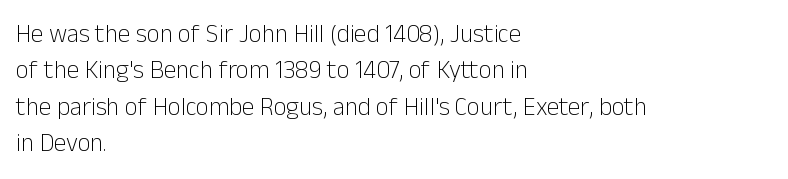
{"italic": "no", "bold": "no", "underline": "no", "align": "left", "line_spacing": "normal", "line_spacing_ratio": 1.46, "letter_spacing": "normal", "letter_spacing_em": 0.0, "glyph_px": 25}
